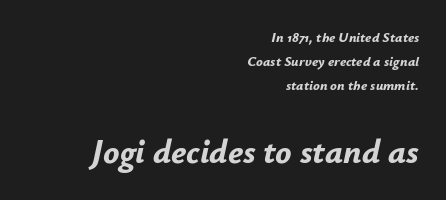
The image shows 34 px bold type, italic (leaning right); set right-aligned, line spacing 1.73x, normal letter spacing, not underlined; the second (bottom) block is 2.43x larger; low stroke contrast and a small x-height.
